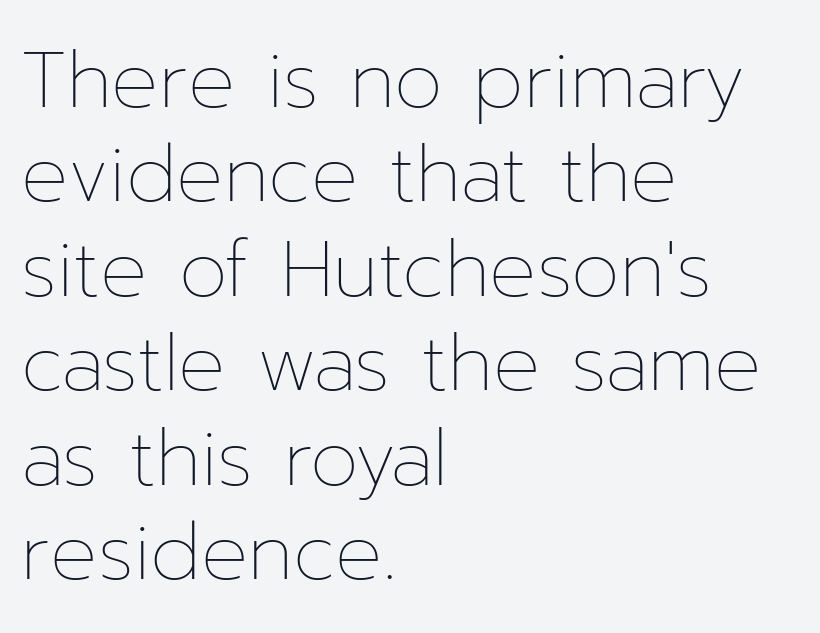
The image shows 78 px thin type, upright; set left-aligned, line spacing 1.21x, normal letter spacing, not underlined; low stroke contrast and a medium x-height.
